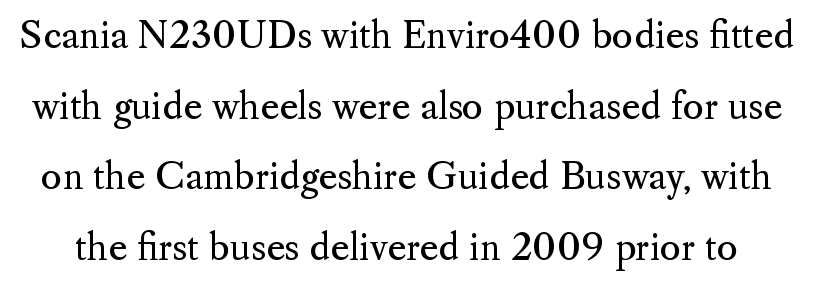
The image shows 36 px regular-weight serif type, upright; set loose line spacing (1.96x), normal letter spacing, not underlined; medium stroke contrast and a small x-height.
